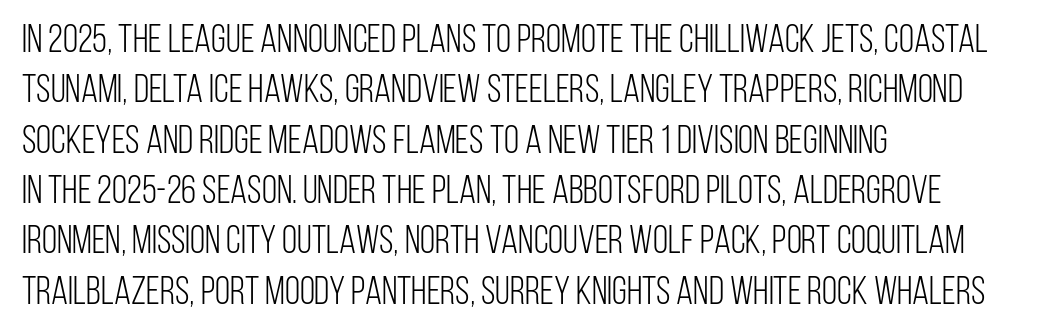
{"serif": "no", "italic": "no", "bold": "no", "weight": "light", "width": "condensed", "stroke_contrast": "low", "x_height": "large", "monospaced": "no", "underline": "no", "align": "left", "line_spacing": "normal", "line_spacing_ratio": 1.29, "letter_spacing": "normal", "letter_spacing_em": 0.0, "glyph_px": 39}
